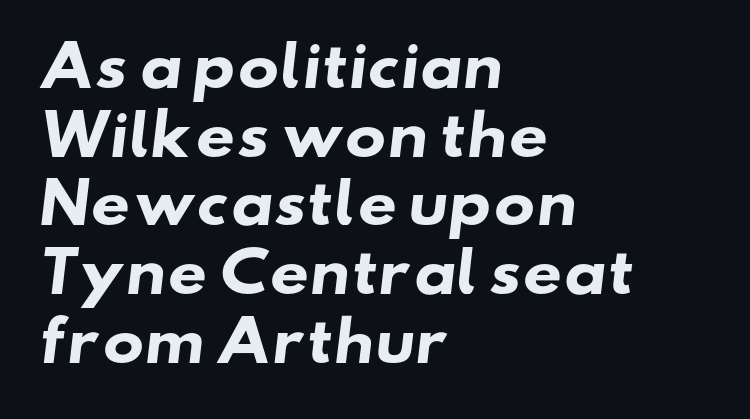
{"serif": "no", "bold": "yes", "weight": "heavy", "width": "wide", "stroke_contrast": "low", "x_height": "small", "monospaced": "no", "underline": "no", "align": "left", "line_spacing": "normal", "line_spacing_ratio": 1.25, "letter_spacing": "normal", "letter_spacing_em": 0.0, "glyph_px": 55}
